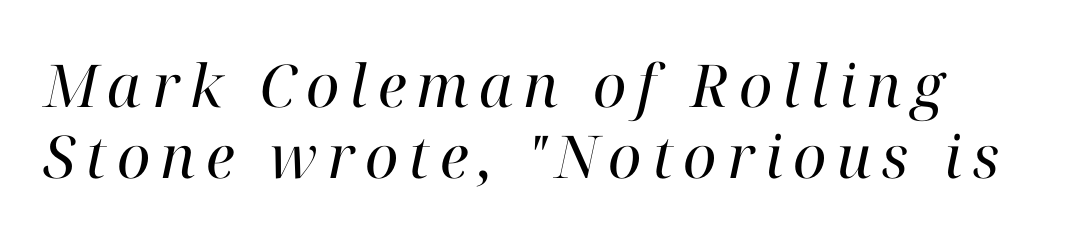
The image shows 59 px regular-weight serif type, italic (leaning right); set line spacing 1.21x, not underlined; high stroke contrast and a medium x-height.
